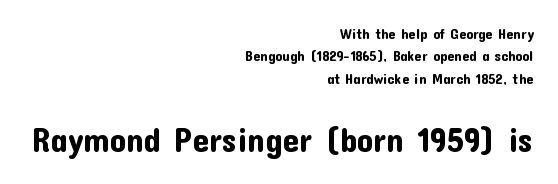
Q: Is the text italic (slanted)? A: No, it is upright.
Q: Is the typeface a serif or a sans-serif typeface? A: Sans-serif.
Q: Is the text underlined? A: No.
Q: How is the paragraph aligned? A: Right-aligned.
Q: Is the spacing between letters normal or unusually wide? A: Normal.
Q: Is the spacing between lines tight, normal or loose? A: Normal.
Q: Which block of text is set in a larger size, the first (top) or the second (bottom)? A: The second (bottom) one.
Q: Width (condensed, normal, or wide)? A: Normal.
Q: Stroke contrast? A: Low.
Q: x-height? A: Medium.
Q: Monospaced? A: No.
